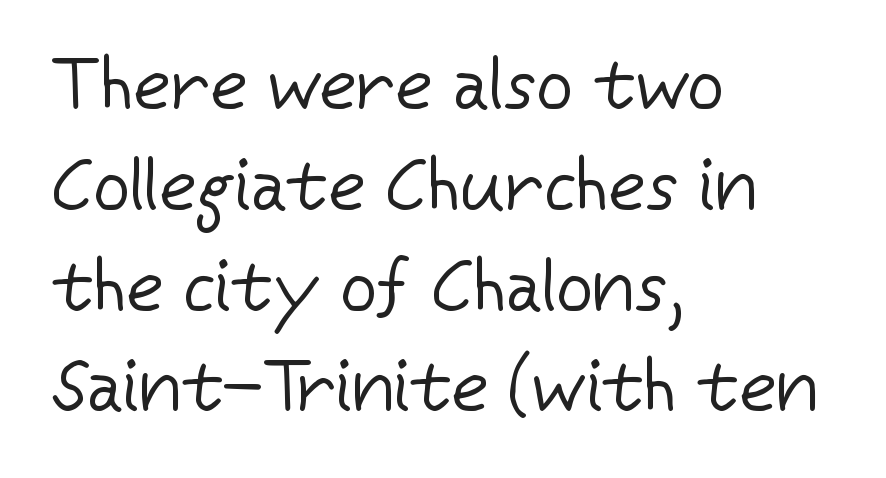
The image shows 72 px regular-weight sans-serif type, upright; set left-aligned, normal line spacing (1.4x), normal letter spacing, not underlined; low stroke contrast and a medium x-height.
